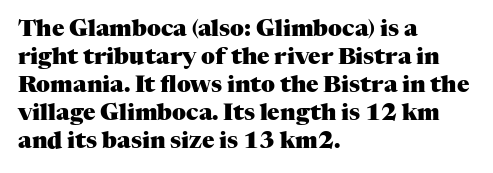
{"italic": "no", "bold": "yes", "underline": "no", "align": "left", "line_spacing_ratio": 1.22, "letter_spacing": "normal", "letter_spacing_em": 0.0, "glyph_px": 23}
